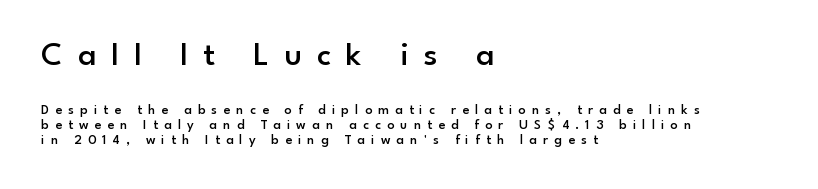
The image shows 34 px semibold sans-serif type, upright; set left-aligned, tight line spacing (1.06x), unusually wide letter spacing (+0.44 em), not underlined; the first (top) block is 2.43x larger; low stroke contrast and a small x-height.
